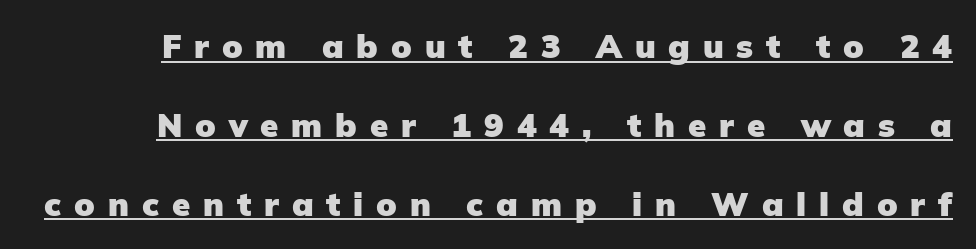
The image shows 33 px heavy sans-serif type, upright; set loose line spacing (2.39x), unusually wide letter spacing (+0.39 em), underlined; low stroke contrast and a medium x-height.
